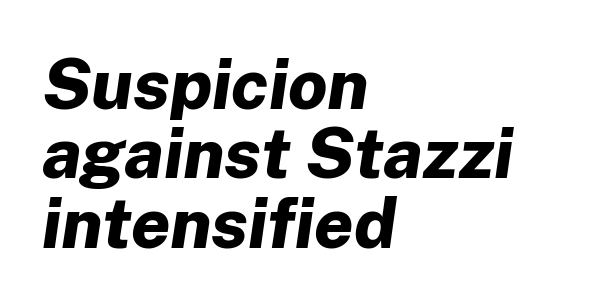
Q: Is the text bold? A: Yes.
Q: Is the text italic (slanted)? A: Yes, it leans right by about 8 degrees.
Q: Is the text underlined? A: No.
Q: How is the paragraph aligned? A: Left-aligned.
Q: Is the spacing between letters normal or unusually wide? A: Normal.
Q: Is the spacing between lines tight, normal or loose? A: Tight.
Q: Width (condensed, normal, or wide)? A: Normal.
Q: Stroke contrast? A: Low.
Q: x-height? A: Medium.
Q: Monospaced? A: No.
